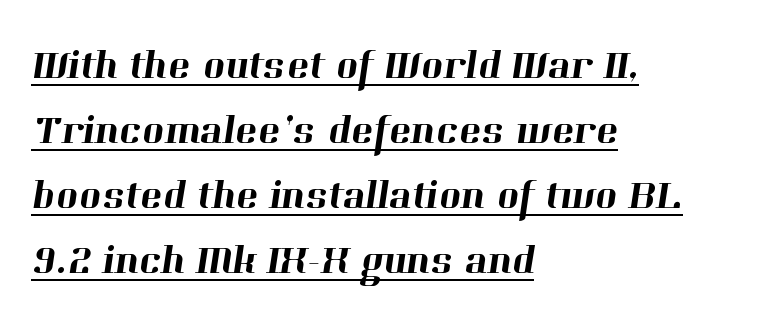
The image shows 42 px serif type; set left-aligned, normal line spacing (1.55x), normal letter spacing, underlined; high stroke contrast and a medium x-height.
